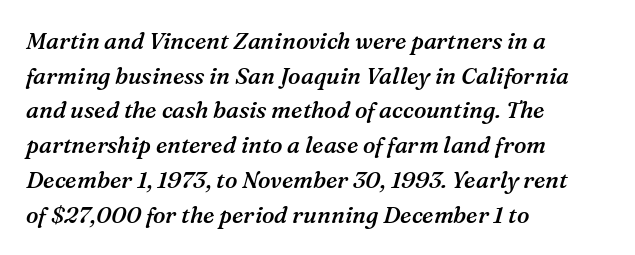
Q: Is the text bold? A: Semi-bold.
Q: Is the text italic (slanted)? A: Yes, it leans right by about 16 degrees.
Q: Is the text underlined? A: No.
Q: How is the paragraph aligned? A: Left-aligned.
Q: Is the spacing between letters normal or unusually wide? A: Normal.
Q: Is the spacing between lines tight, normal or loose? A: Normal.
